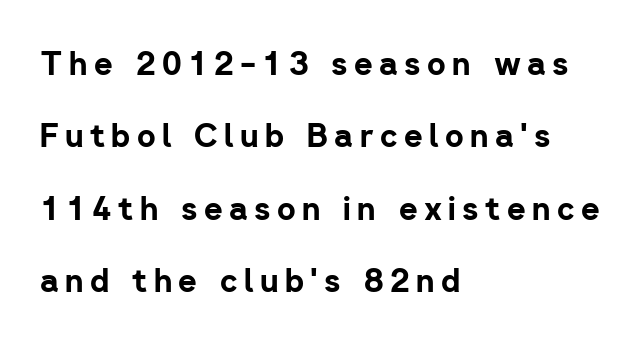
{"serif": "no", "italic": "no", "bold": "yes", "weight": "bold", "width": "normal", "stroke_contrast": "low", "x_height": "medium", "monospaced": "no", "underline": "no", "align": "left", "line_spacing": "loose", "line_spacing_ratio": 2.26, "letter_spacing": "wide", "letter_spacing_em": 0.2, "glyph_px": 32}
